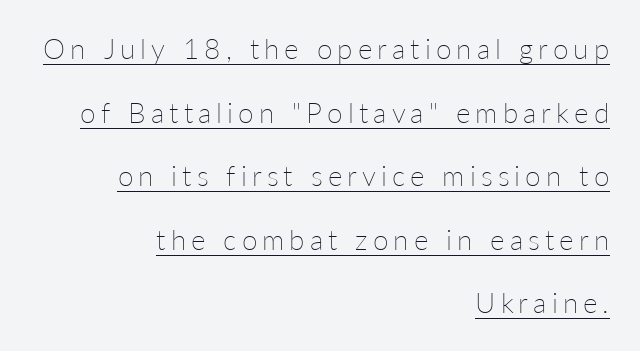
Whoever set this chose breathing room over compactness in the vertical rhythm. Students, observe the line beneath the letters — that is underlining. These lines were composed using upright roman letters. The letterforms sit at book weight or below. Do the characters align in a grid? No, the font is proportional. The setting favours the right margin, as signatures and pull-quotes sometimes do.
